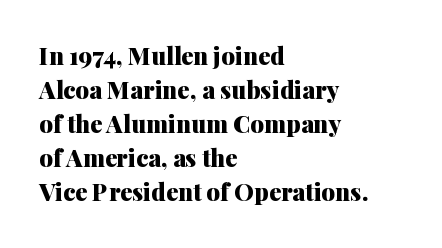
The passage shown stacks its lines at a standard gap. These lines keep a tight, regular rhythm from letter to letter. Descenders hang freely into open space. The sample has been set heavy, in full bold. Leftover space on each line is placed entirely after the last word. Nope, not italic — everything's standing straight.
